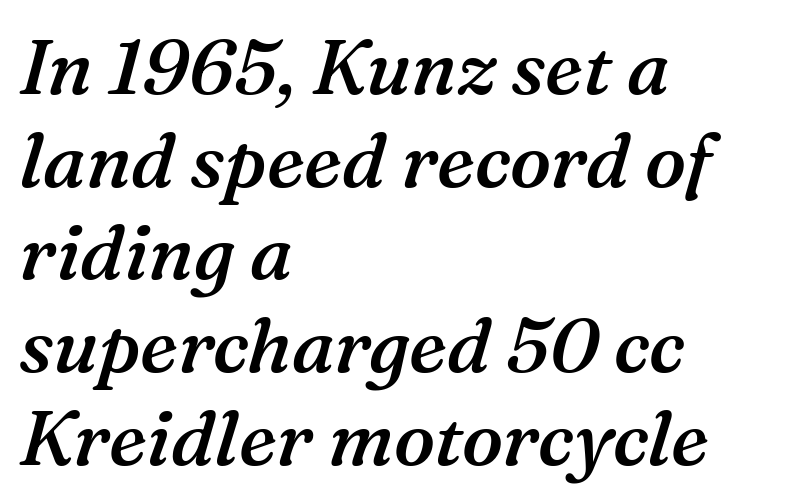
Q: Is the text bold? A: Semi-bold.
Q: Is the text italic (slanted)? A: Yes, it leans right by about 16 degrees.
Q: Is the typeface a serif or a sans-serif typeface? A: Serif.
Q: Is the text underlined? A: No.
Q: How is the paragraph aligned? A: Left-aligned.
Q: Is the spacing between letters normal or unusually wide? A: Normal.
Q: Width (condensed, normal, or wide)? A: Normal.
Q: Stroke contrast? A: Medium.
Q: x-height? A: Medium.
Q: Monospaced? A: No.
